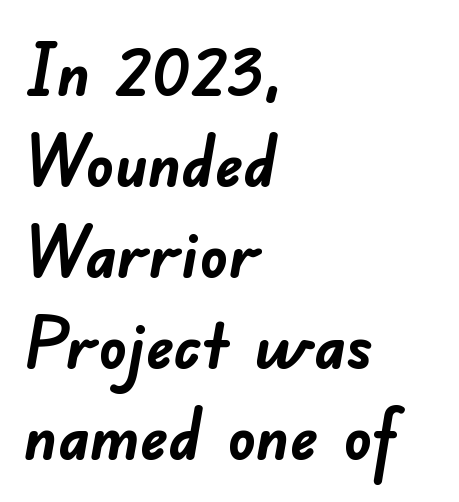
The image shows 70 px semibold sans-serif type; set left-aligned, normal line spacing (1.3x), normal letter spacing, not underlined; low stroke contrast and a small x-height.
